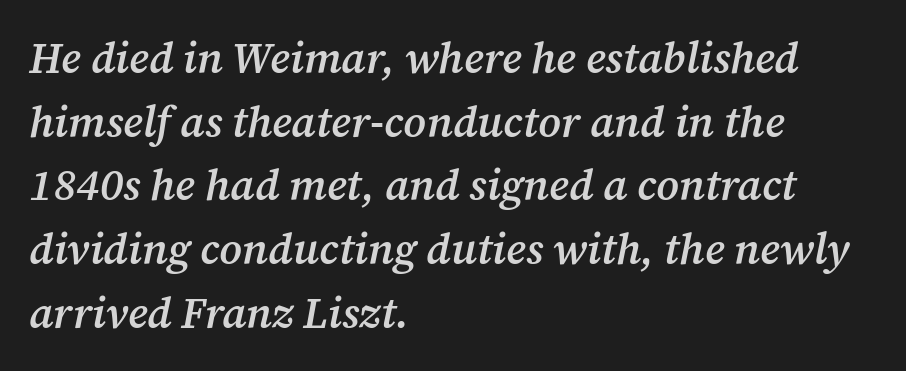
Normally led — the rows are evenly, conventionally spaced. The type family on display is of the serif kind. Descender tails drop into unmarked territory. Short note: letters normally spaced.
